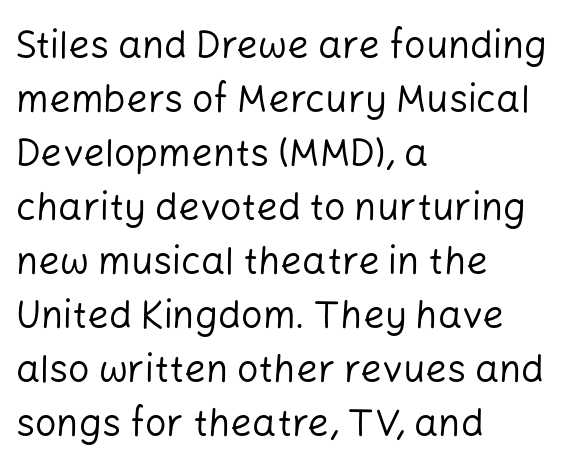
The image shows 38 px regular-weight sans-serif type, upright; set left-aligned, normal line spacing (1.42x), normal letter spacing, not underlined; low stroke contrast and a medium x-height.
